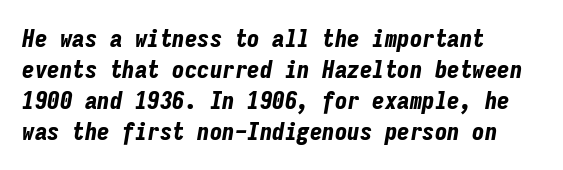
Q: Is the text bold? A: Yes.
Q: Is the text italic (slanted)? A: Yes, it leans right by about 9 degrees.
Q: Is the text underlined? A: No.
Q: How is the paragraph aligned? A: Left-aligned.
Q: Is the spacing between letters normal or unusually wide? A: Normal.
